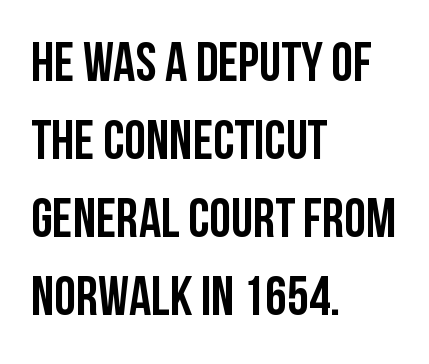
{"serif": "no", "italic": "no", "width": "condensed", "stroke_contrast": "low", "x_height": "large", "monospaced": "no", "underline": "no", "align": "left", "line_spacing": "normal", "line_spacing_ratio": 1.42, "letter_spacing": "normal", "letter_spacing_em": 0.0, "glyph_px": 55}
